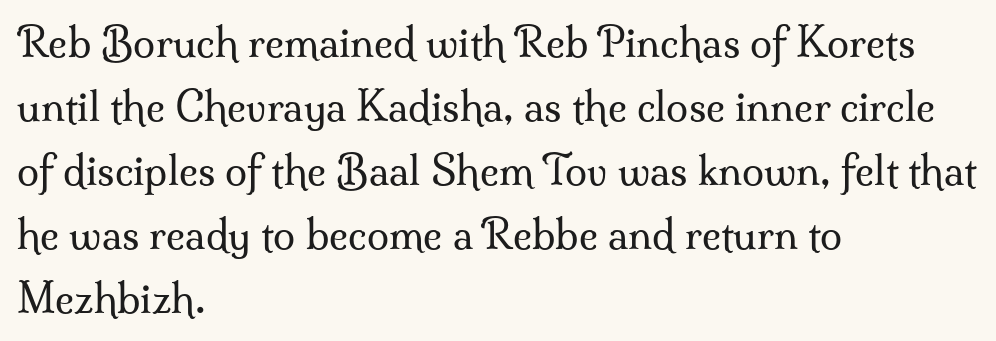
{"serif": "yes", "italic": "no", "bold": "no", "weight": "regular", "width": "normal", "stroke_contrast": "medium", "x_height": "small", "monospaced": "no", "underline": "no", "align": "left", "line_spacing": "normal", "line_spacing_ratio": 1.6, "letter_spacing": "normal", "letter_spacing_em": 0.0, "glyph_px": 40}
